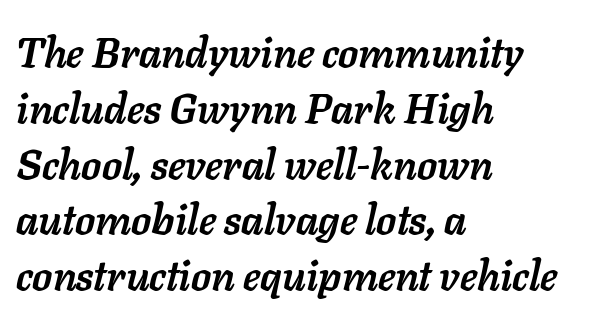
Q: Is the text bold? A: Yes.
Q: Is the text italic (slanted)? A: Yes, it leans right by about 11 degrees.
Q: Is the text underlined? A: No.
Q: How is the paragraph aligned? A: Left-aligned.
Q: Is the spacing between letters normal or unusually wide? A: Normal.
Q: Is the spacing between lines tight, normal or loose? A: Normal.
Q: Width (condensed, normal, or wide)? A: Normal.
Q: Stroke contrast? A: Low.
Q: x-height? A: Medium.
Q: Monospaced? A: No.
